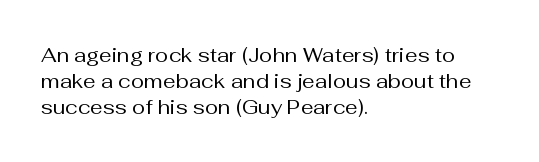
No chunkiness to these letters — they're not bold. Alignment: flush left. Do the letters lean? They stand straight. Horizontal bands of white between lines are of average thickness. Has an underline been added? It has not. Is the letter spacing exaggerated? No — it looks like the ordinary default.
